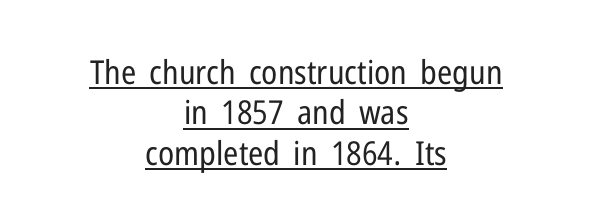
The image shows 33 px regular-weight, condensed sans-serif type, upright; set centered, line spacing 1.22x, normal letter spacing, underlined; low stroke contrast and a medium x-height.
